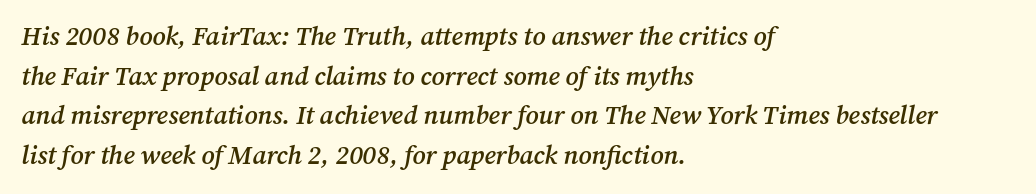
{"italic": "yes", "lean": "right", "slant_degrees": 12, "bold": "semi", "underline": "no", "align": "left", "line_spacing": "normal", "line_spacing_ratio": 1.52, "letter_spacing": "normal", "letter_spacing_em": 0.0, "glyph_px": 26}
